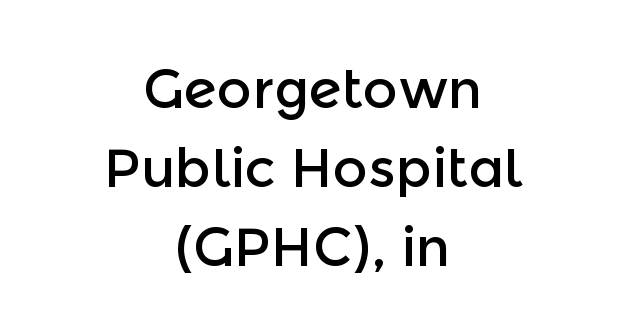
Q: Is the text italic (slanted)? A: No, it is upright.
Q: Is the typeface a serif or a sans-serif typeface? A: Sans-serif.
Q: Is the text underlined? A: No.
Q: How is the paragraph aligned? A: Centered.
Q: Is the spacing between letters normal or unusually wide? A: Normal.
Q: Is the spacing between lines tight, normal or loose? A: Normal.
Q: Width (condensed, normal, or wide)? A: Normal.
Q: x-height? A: Medium.
Q: Monospaced? A: No.
